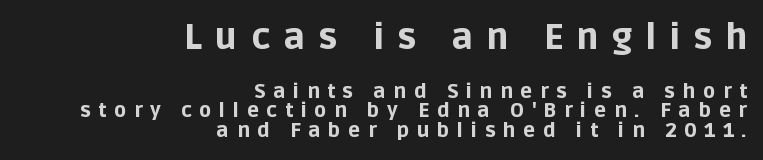
Q: Is the text bold? A: Yes.
Q: Is the text italic (slanted)? A: No, it is upright.
Q: Is the typeface a serif or a sans-serif typeface? A: Sans-serif.
Q: Is the text underlined? A: No.
Q: How is the paragraph aligned? A: Right-aligned.
Q: Is the spacing between letters normal or unusually wide? A: Unusually wide.
Q: Is the spacing between lines tight, normal or loose? A: Tight.
Q: Which block of text is set in a larger size, the first (top) or the second (bottom)? A: The first (top) one.
Q: Width (condensed, normal, or wide)? A: Normal.
Q: Stroke contrast? A: Low.
Q: x-height? A: Large.
Q: Monospaced? A: No.
